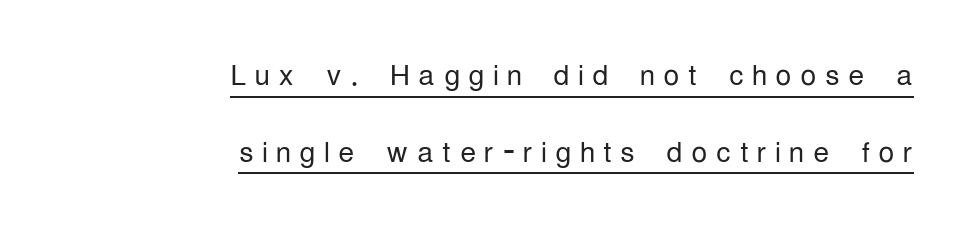
The image shows 40 px light, condensed sans-serif type, upright; set right-aligned, loose line spacing (1.92x), unusually wide letter spacing (+0.21 em), underlined; low stroke contrast and a medium x-height.
